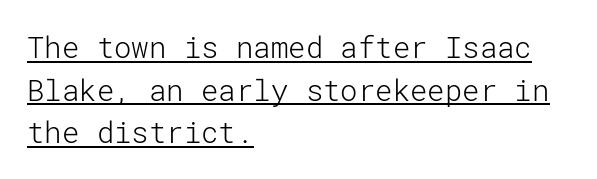
The image shows 29 px light sans-serif type, upright; set left-aligned, normal line spacing (1.47x), normal letter spacing, underlined; low stroke contrast and a medium x-height.
